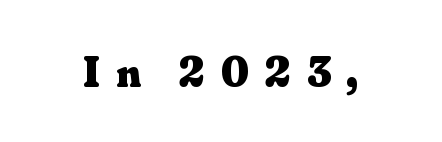
{"serif": "yes", "italic": "no", "bold": "yes", "weight": "heavy", "width": "normal", "stroke_contrast": "medium", "x_height": "small", "monospaced": "no", "underline": "no", "letter_spacing": "wide", "letter_spacing_em": 0.36, "glyph_px": 43}
